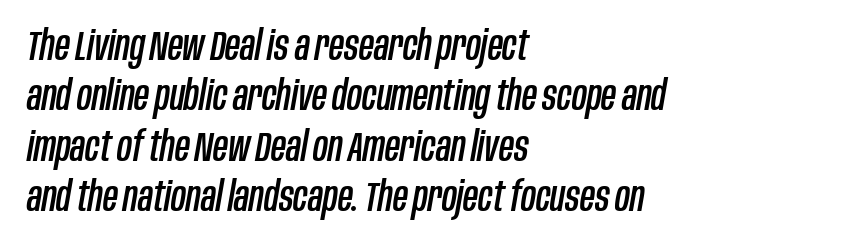
Q: Is the text italic (slanted)? A: Yes, it leans right by about 10 degrees.
Q: Is the text underlined? A: No.
Q: How is the paragraph aligned? A: Left-aligned.
Q: Is the spacing between letters normal or unusually wide? A: Normal.
Q: Width (condensed, normal, or wide)? A: Condensed.
Q: Stroke contrast? A: Low.
Q: x-height? A: Large.
Q: Monospaced? A: No.
